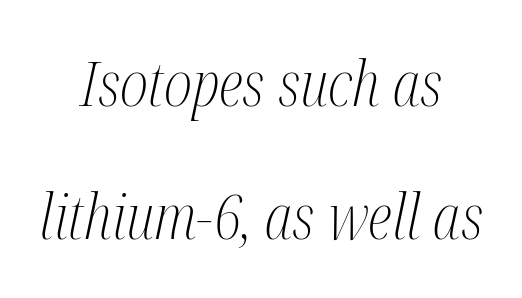
Q: Is the text bold? A: No.
Q: Is the text italic (slanted)? A: Yes, it leans right by about 12 degrees.
Q: Is the typeface a serif or a sans-serif typeface? A: Serif.
Q: Is the text underlined? A: No.
Q: How is the paragraph aligned? A: Centered.
Q: Is the spacing between letters normal or unusually wide? A: Normal.
Q: Is the spacing between lines tight, normal or loose? A: Loose.
Q: Width (condensed, normal, or wide)? A: Condensed.
Q: Stroke contrast? A: Medium.
Q: x-height? A: Medium.
Q: Monospaced? A: No.
